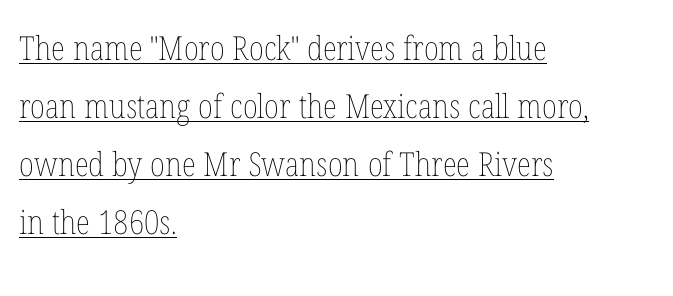
Q: Is the text bold? A: No.
Q: Is the text italic (slanted)? A: No, it is upright.
Q: Is the text underlined? A: Yes.
Q: How is the paragraph aligned? A: Left-aligned.
Q: Is the spacing between letters normal or unusually wide? A: Normal.
Q: Width (condensed, normal, or wide)? A: Condensed.
Q: Stroke contrast? A: Low.
Q: x-height? A: Medium.
Q: Monospaced? A: No.
